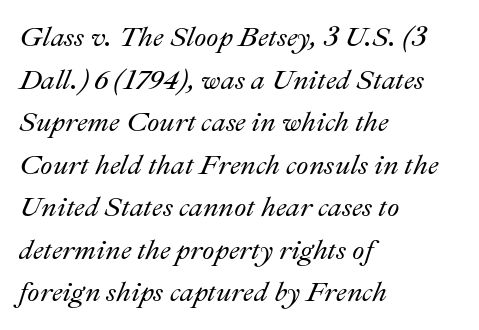
{"italic": "yes", "lean": "right", "slant_degrees": 22, "width": "normal", "stroke_contrast": "medium", "x_height": "small", "monospaced": "no", "underline": "no", "align": "left", "line_spacing": "normal", "line_spacing_ratio": 1.52, "letter_spacing": "normal", "letter_spacing_em": 0.0, "glyph_px": 28}
